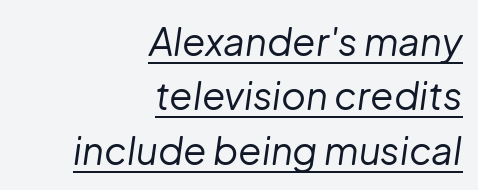
The image shows 38 px regular-weight type, italic (leaning right); set right-aligned, normal line spacing (1.43x), normal letter spacing, underlined; low stroke contrast and a medium x-height.
